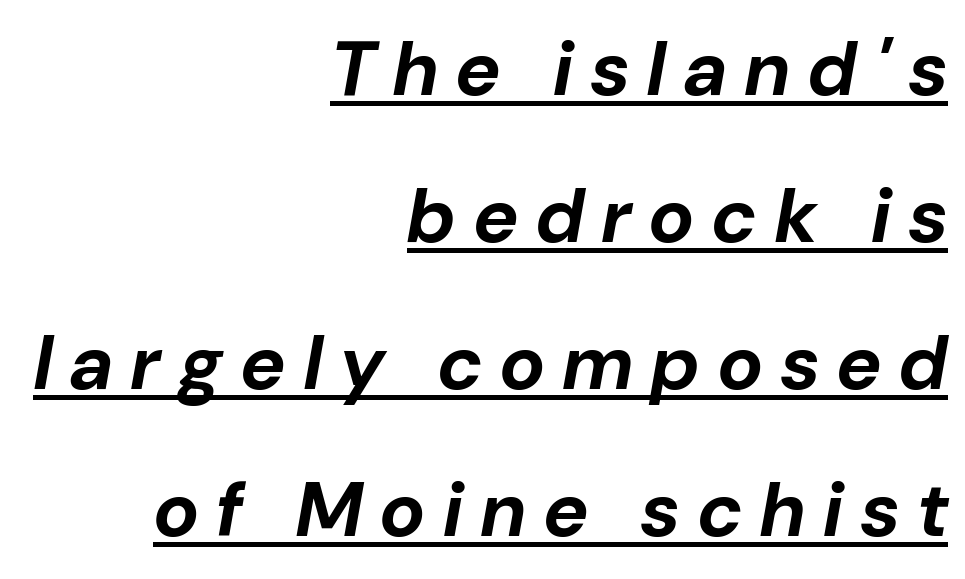
{"italic": "yes", "lean": "right", "slant_degrees": 10, "bold": "yes", "weight": "bold", "width": "normal", "stroke_contrast": "low", "x_height": "medium", "monospaced": "no", "underline": "yes", "align": "right", "line_spacing": "loose", "line_spacing_ratio": 1.91, "letter_spacing": "wide", "letter_spacing_em": 0.24, "glyph_px": 77}
